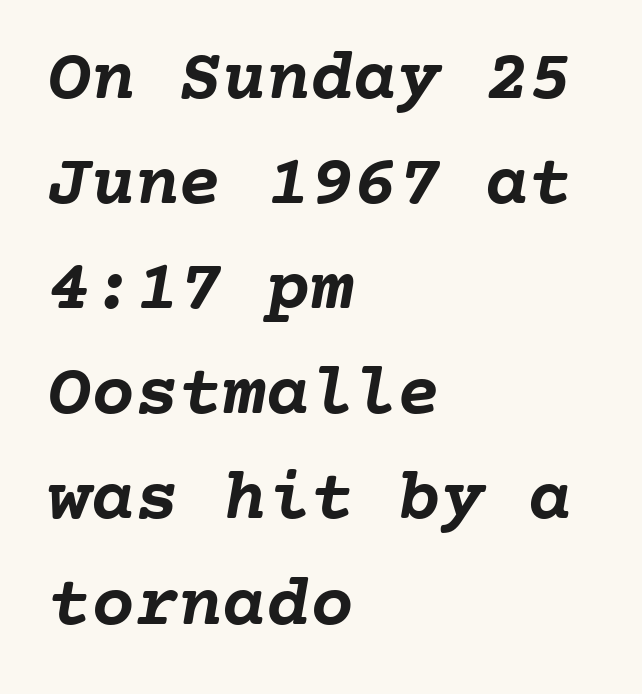
No extra tracking has been applied to these lines. The designer left line spacing at the default. Every row of glyphs begins at an identical x-position on the left. Typesetter's note: full bold, strokes at maximum text heaviness. The passage shown is not underscored anywhere.
